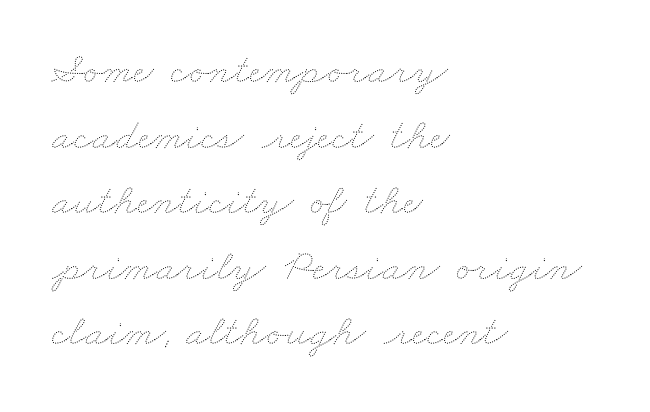
Q: Is the text bold? A: No.
Q: Is the text underlined? A: No.
Q: How is the paragraph aligned? A: Left-aligned.
Q: Is the spacing between letters normal or unusually wide? A: Normal.
Q: Is the spacing between lines tight, normal or loose? A: Normal.
Q: Width (condensed, normal, or wide)? A: Wide.
Q: Stroke contrast? A: Medium.
Q: x-height? A: Small.
Q: Monospaced? A: No.
